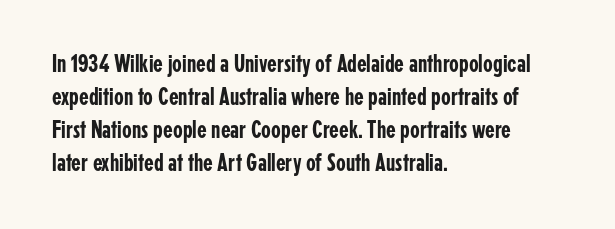
Every row of glyphs begins at an identical x-position on the left. Words appear dense and cohesive because spacing is normal. Unlike italic type, these characters show no tilt at all. Vertical spacing — default. Check under the words: just untouched page.
